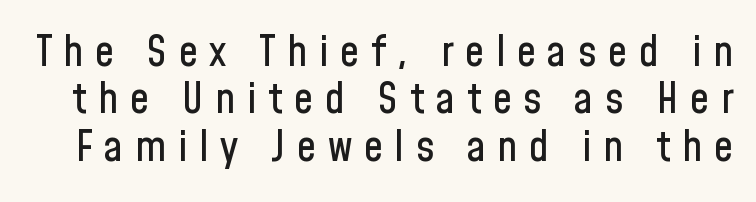
Q: Is the text italic (slanted)? A: No, it is upright.
Q: Is the typeface a serif or a sans-serif typeface? A: Sans-serif.
Q: Is the text underlined? A: No.
Q: Is the spacing between letters normal or unusually wide? A: Unusually wide.
Q: Is the spacing between lines tight, normal or loose? A: Tight.
Q: Width (condensed, normal, or wide)? A: Condensed.
Q: Stroke contrast? A: Low.
Q: x-height? A: Medium.
Q: Monospaced? A: No.
